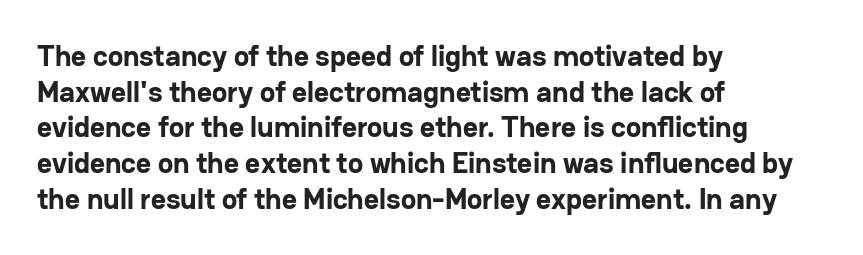
The image shows 29 px bold sans-serif type, upright; set left-aligned, line spacing 1.23x, normal letter spacing, not underlined; low stroke contrast and a medium x-height.
